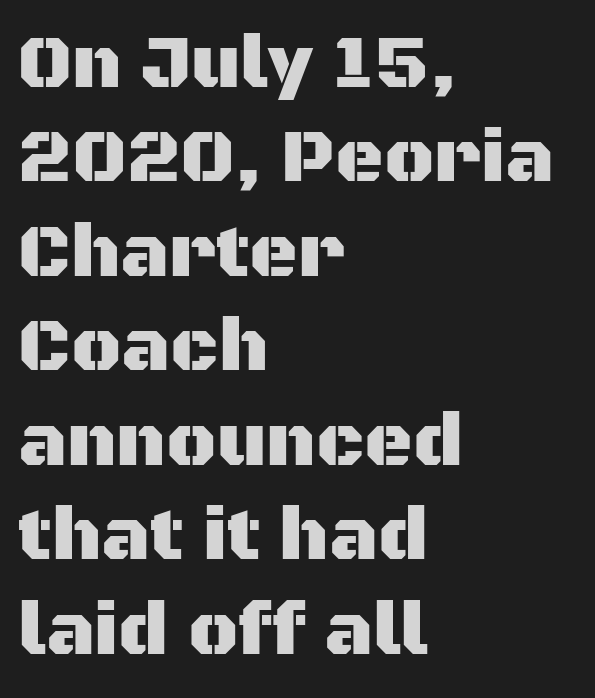
The image shows 75 px sans-serif type, upright; set left-aligned, normal line spacing (1.26x), normal letter spacing, not underlined; medium stroke contrast and a large x-height.
